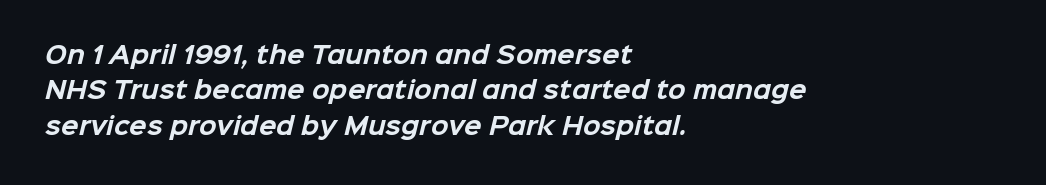
The image shows 23 px bold type; set left-aligned, normal line spacing (1.54x), normal letter spacing, not underlined.
